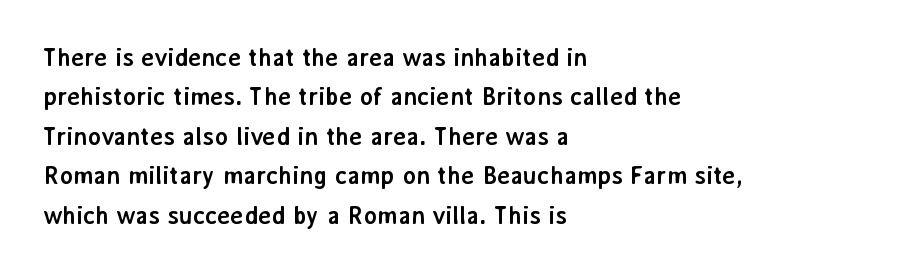
The image shows 25 px bold type, upright; set left-aligned, normal line spacing (1.58x), normal letter spacing, not underlined.
